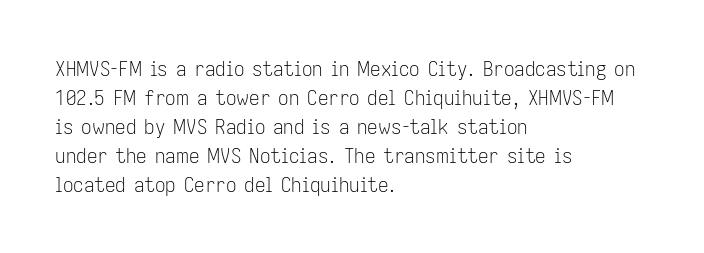
Q: Is the text bold? A: No.
Q: Is the text italic (slanted)? A: No, it is upright.
Q: Is the text underlined? A: No.
Q: How is the paragraph aligned? A: Left-aligned.
Q: Is the spacing between letters normal or unusually wide? A: Normal.
Q: Is the spacing between lines tight, normal or loose? A: Normal.
